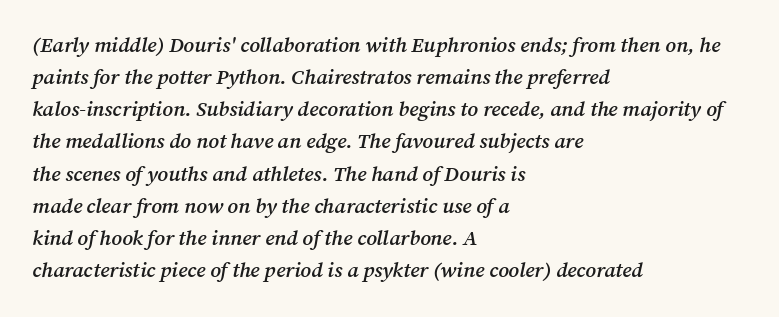
Italic: yes, the glyphs are oblique. Teacher's note: observe the even left margin — that is flush-left alignment. A bit beefed up — I'd call it semibold rather than bold. No extra tracking has been applied to these lines. The designer left line spacing at the default. Descenders hang freely into open space.
